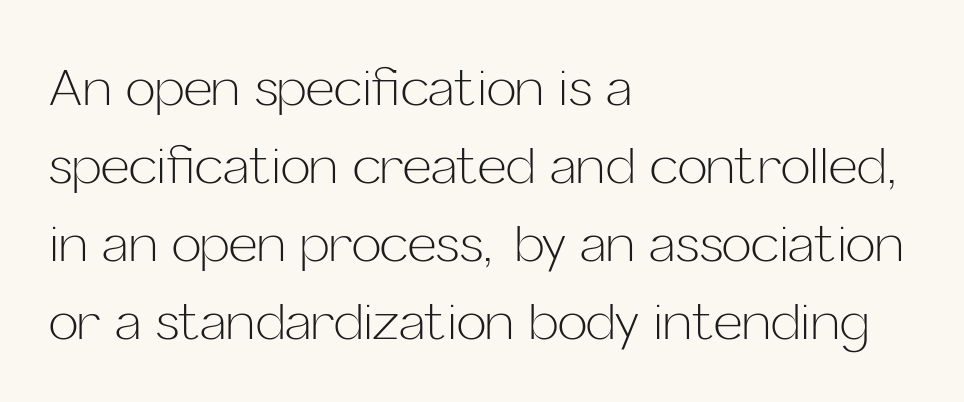
Q: Is the text bold? A: No.
Q: Is the text italic (slanted)? A: No, it is upright.
Q: Is the typeface a serif or a sans-serif typeface? A: Sans-serif.
Q: Is the text underlined? A: No.
Q: How is the paragraph aligned? A: Left-aligned.
Q: Is the spacing between letters normal or unusually wide? A: Normal.
Q: Is the spacing between lines tight, normal or loose? A: Normal.
Q: Width (condensed, normal, or wide)? A: Normal.
Q: Stroke contrast? A: Low.
Q: x-height? A: Medium.
Q: Monospaced? A: No.
